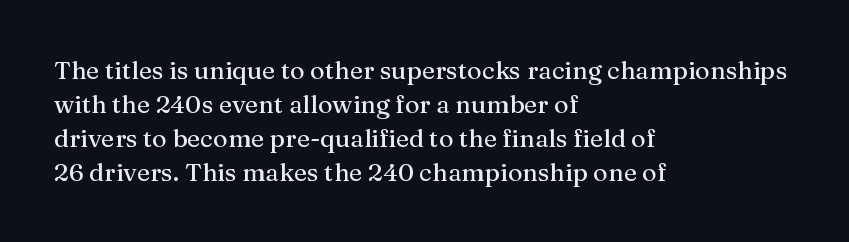
The image shows 25 px text type, upright; set left-aligned, normal line spacing (1.36x), normal letter spacing, not underlined.
